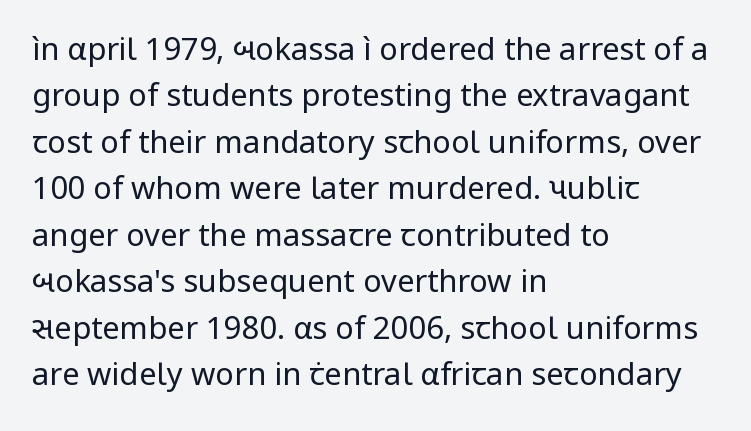
{"serif": "no", "italic": "no", "bold": "no", "weight": "regular", "width": "normal", "stroke_contrast": "low", "x_height": "medium", "monospaced": "no", "underline": "no", "align": "left", "line_spacing": "normal", "line_spacing_ratio": 1.5, "letter_spacing": "normal", "letter_spacing_em": 0.0, "glyph_px": 31}
